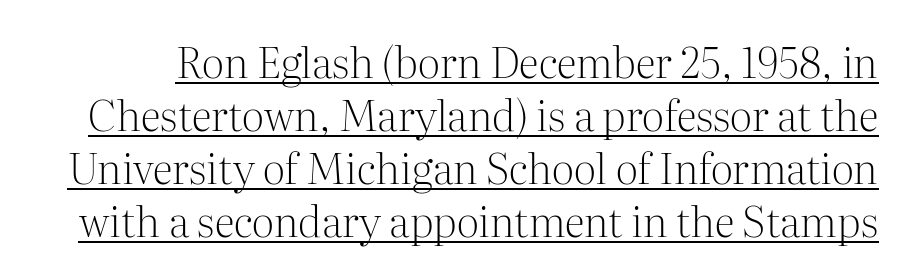
The image shows 42 px light serif type, upright; set normal line spacing (1.26x), normal letter spacing, underlined; medium stroke contrast and a medium x-height.
